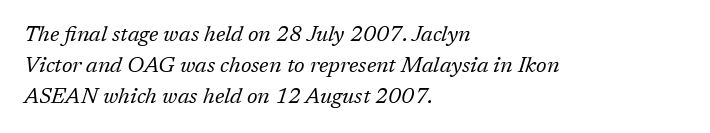
{"italic": "yes", "lean": "right", "slant_degrees": 17, "bold": "no", "underline": "no", "align": "left", "line_spacing": "normal", "line_spacing_ratio": 1.4, "letter_spacing": "normal", "letter_spacing_em": 0.0, "glyph_px": 22}
